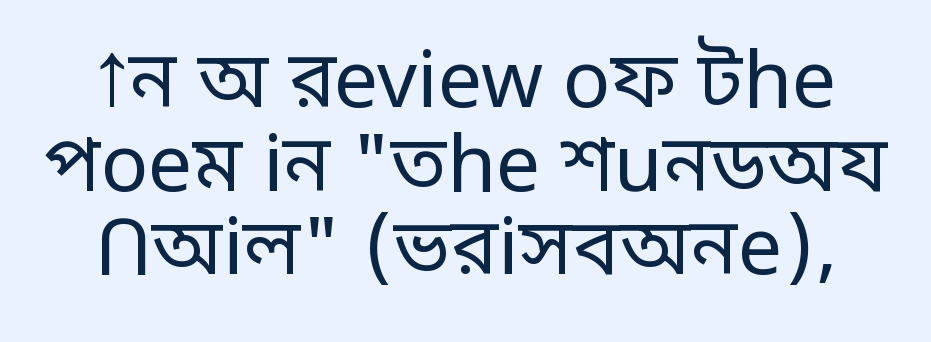
Q: Is the text bold? A: No.
Q: Is the text italic (slanted)? A: No, it is upright.
Q: Is the typeface a serif or a sans-serif typeface? A: Sans-serif.
Q: Is the text underlined? A: No.
Q: Is the spacing between letters normal or unusually wide? A: Normal.
Q: Is the spacing between lines tight, normal or loose? A: Tight.
Q: Width (condensed, normal, or wide)? A: Normal.
Q: Stroke contrast? A: Low.
Q: x-height? A: Large.
Q: Monospaced? A: No.
